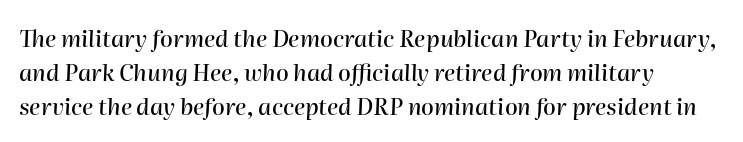
Inter-character spacing is left at the font's built-in metrics. Nobody drew a line under any word here. Whoever set this chose a conventional vertical rhythm. Slant detected: the letters are inclined.
